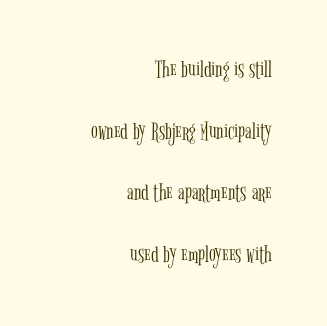
The image shows 25 px text type, upright; set right-aligned, loose line spacing (2.47x), normal letter spacing, not underlined.
